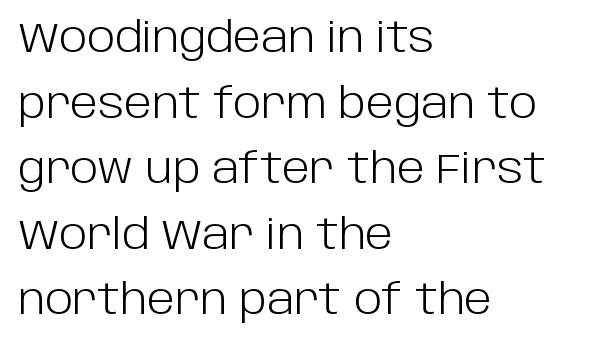
{"serif": "no", "italic": "no", "bold": "no", "weight": "light", "width": "normal", "stroke_contrast": "low", "x_height": "large", "monospaced": "no", "underline": "no", "align": "left", "line_spacing": "normal", "line_spacing_ratio": 1.56, "letter_spacing": "normal", "letter_spacing_em": 0.0, "glyph_px": 42}
